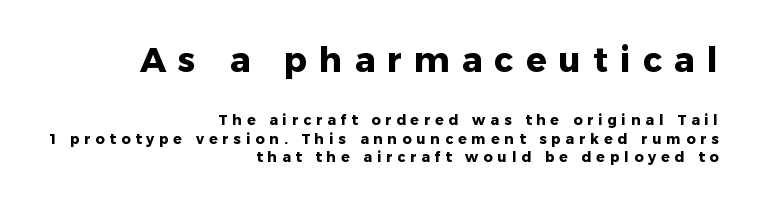
The image shows 34 px heavy sans-serif type, upright; set right-aligned, normal line spacing (1.32x), unusually wide letter spacing (+0.36 em), not underlined; the first (top) block is 2.43x larger; low stroke contrast and a medium x-height.
